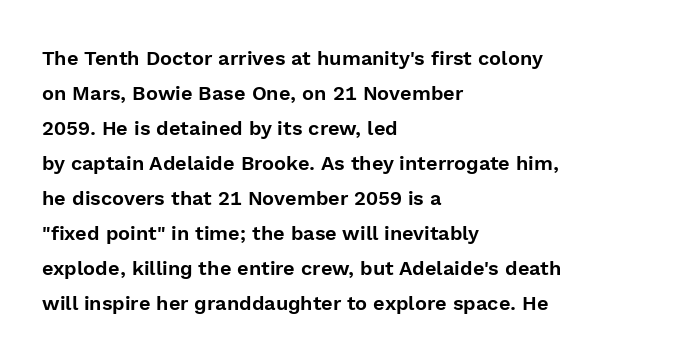
The image shows 20 px text type, upright; set left-aligned, line spacing 1.75x, normal letter spacing, not underlined.
